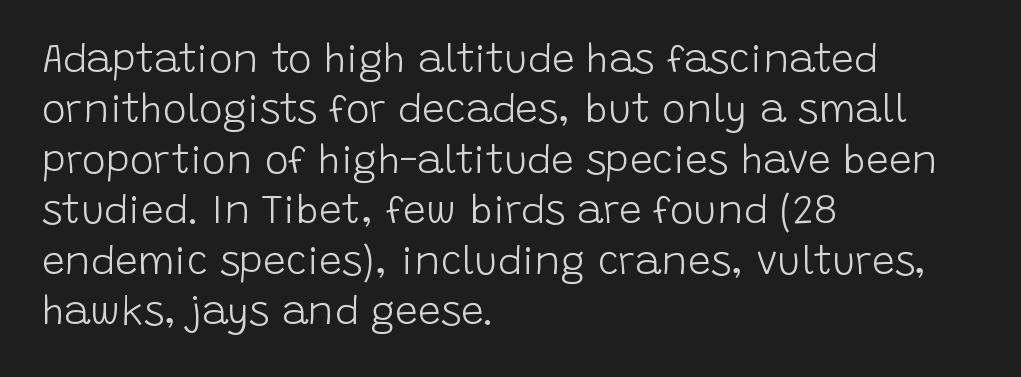
Q: Is the text bold? A: No.
Q: Is the text italic (slanted)? A: No, it is upright.
Q: Is the typeface a serif or a sans-serif typeface? A: Sans-serif.
Q: Is the text underlined? A: No.
Q: How is the paragraph aligned? A: Left-aligned.
Q: Is the spacing between letters normal or unusually wide? A: Normal.
Q: Is the spacing between lines tight, normal or loose? A: Normal.
Q: Width (condensed, normal, or wide)? A: Normal.
Q: Stroke contrast? A: Low.
Q: x-height? A: Large.
Q: Monospaced? A: No.
